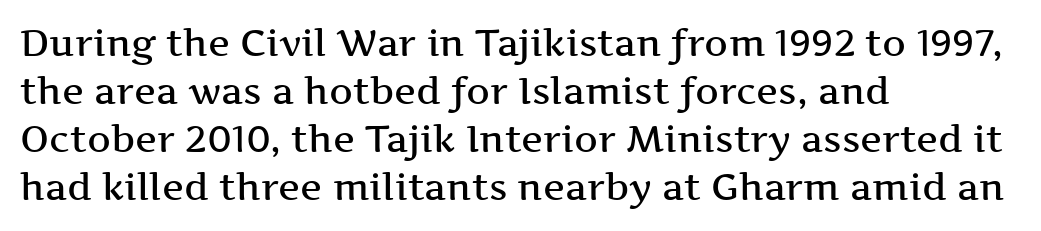
The image shows 37 px semibold, wide serif type, upright; set left-aligned, normal line spacing (1.3x), normal letter spacing, not underlined; medium stroke contrast and a medium x-height.
